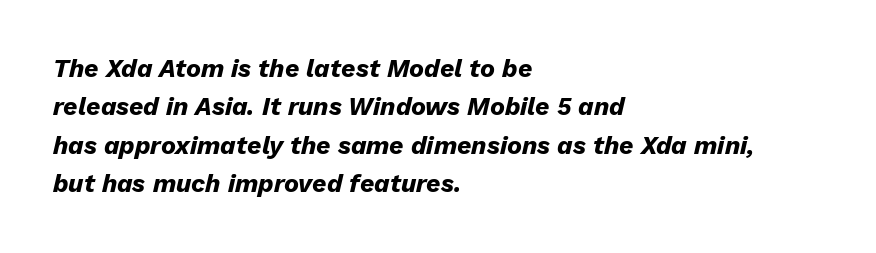
The image shows 25 px bold type, italic (leaning right); set left-aligned, normal line spacing (1.54x), normal letter spacing, not underlined.
